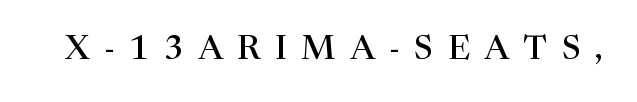
The image shows 33 px semibold serif type, upright; set unusually wide letter spacing (+0.44 em), not underlined; high stroke contrast and a medium x-height.
